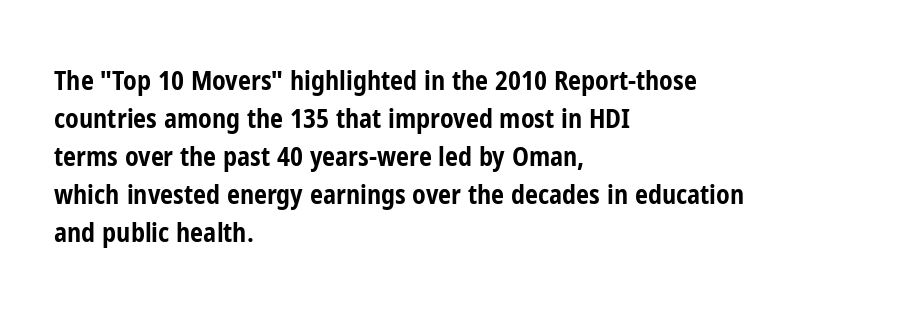
Horizontal alignment here is leftward, the default for most running prose. Nothing unusual about the tracking: characters are spaced as the font intends. Students, observe: this is what conventionally led text looks like. Does the lettering tilt? It doesn't — this is upright.
